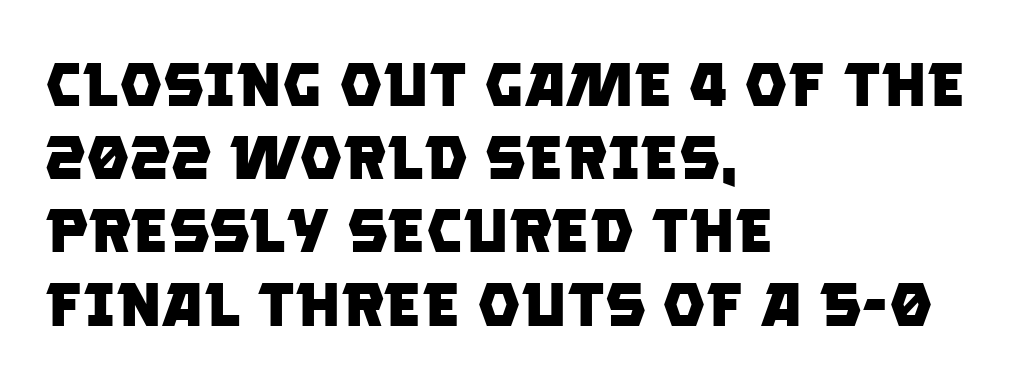
Q: Is the text bold? A: Yes.
Q: Is the typeface a serif or a sans-serif typeface? A: Sans-serif.
Q: Is the text underlined? A: No.
Q: How is the paragraph aligned? A: Left-aligned.
Q: Is the spacing between letters normal or unusually wide? A: Normal.
Q: Width (condensed, normal, or wide)? A: Normal.
Q: Stroke contrast? A: Low.
Q: x-height? A: Large.
Q: Monospaced? A: No.
